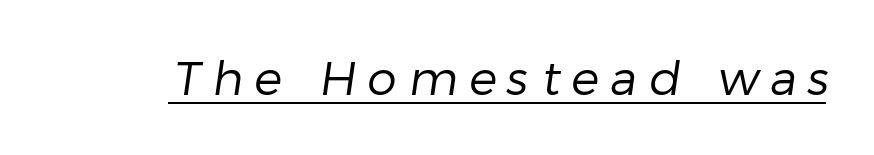
{"serif": "no", "bold": "no", "weight": "regular", "width": "normal", "stroke_contrast": "low", "x_height": "medium", "monospaced": "no", "underline": "yes", "letter_spacing": "wide", "letter_spacing_em": 0.25, "glyph_px": 47}
